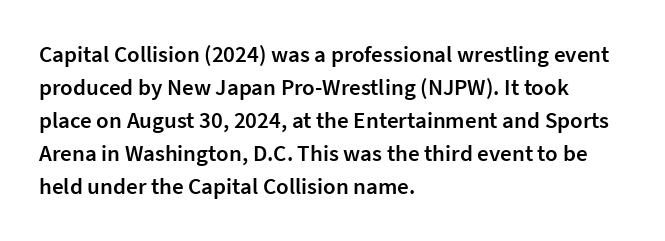
Q: Is the text bold? A: Semi-bold.
Q: Is the text italic (slanted)? A: No, it is upright.
Q: Is the text underlined? A: No.
Q: How is the paragraph aligned? A: Left-aligned.
Q: Is the spacing between letters normal or unusually wide? A: Normal.
Q: Is the spacing between lines tight, normal or loose? A: Normal.
